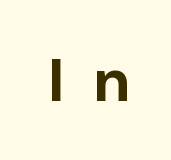
Q: Is the text bold? A: Yes.
Q: Is the text italic (slanted)? A: No, it is upright.
Q: Is the typeface a serif or a sans-serif typeface? A: Sans-serif.
Q: Is the text underlined? A: No.
Q: Is the spacing between letters normal or unusually wide? A: Unusually wide.
Q: Width (condensed, normal, or wide)? A: Normal.
Q: Stroke contrast? A: Low.
Q: x-height? A: Medium.
Q: Monospaced? A: No.
